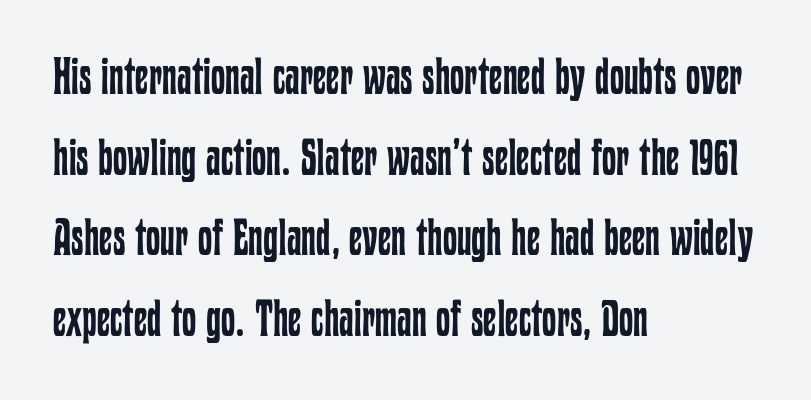
Is there any slant? The stems are plumb. The line texture is even and compact thanks to regular tracking. The paragraph has a hard left edge and a soft right edge. Students, observe: this is what conventionally led text looks like.
